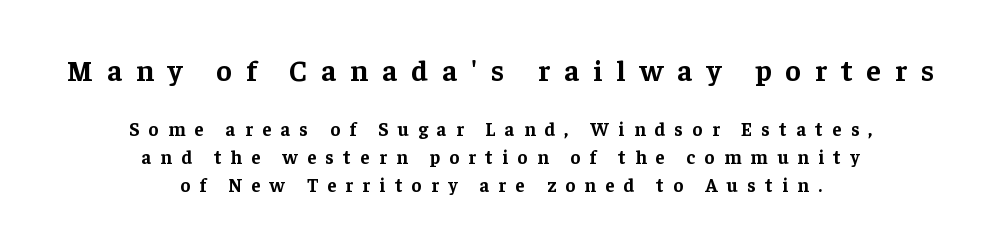
Emphasis by weight is at full strength: bold. This block has exactly the height ordinary leading produces. These lines are centered, leaving both edges ragged. The initial chunk of copy outweighs the following chunk in type size.
